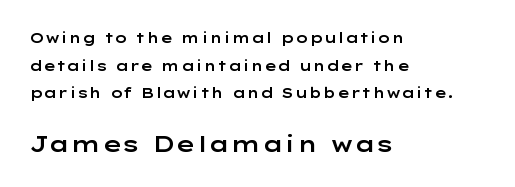
The image shows 22 px text type, upright; set left-aligned, loose line spacing (1.98x), normal letter spacing, not underlined; the second (bottom) block is 1.57x larger.
